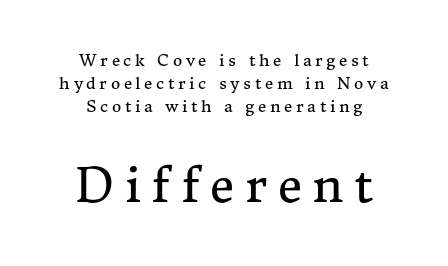
The image shows 47 px regular-weight serif type, upright; set centered, normal line spacing (1.43x), unusually wide letter spacing (+0.23 em), not underlined; the second (bottom) block is 2.94x larger; medium stroke contrast and a medium x-height.
